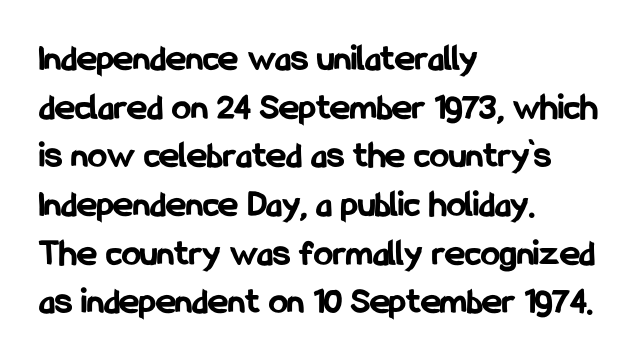
{"serif": "no", "italic": "no", "bold": "yes", "weight": "bold", "width": "condensed", "stroke_contrast": "low", "x_height": "medium", "monospaced": "no", "underline": "no", "align": "left", "line_spacing": "normal", "line_spacing_ratio": 1.28, "letter_spacing": "normal", "letter_spacing_em": 0.0, "glyph_px": 38}
